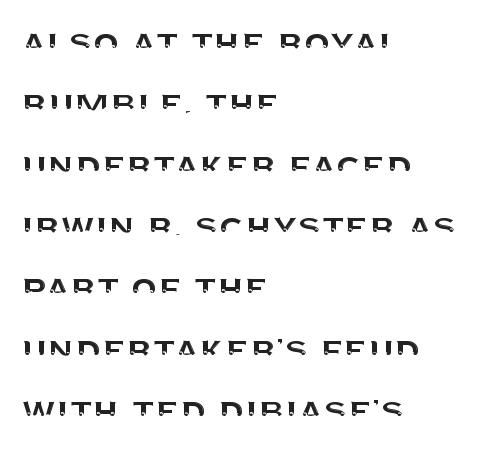
A typesetter would call this leading conventional body-copy spacing. No italicization has been applied; the sample stays upright. Nothing unusual about the tracking: characters are spaced as the font intends. The characters display no serif detailing; their extremities are plain.
